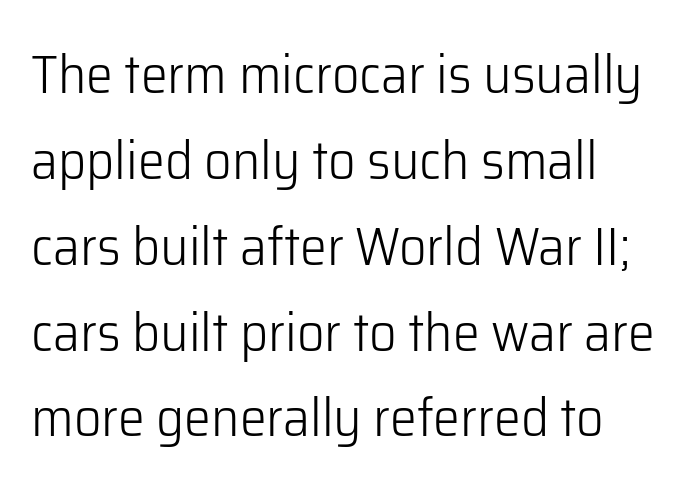
Evenly set lines give the paragraph a standard silhouette. The font sits on the lighter half of the weight spectrum, regular included. Between one letter and the next there's only the usual sliver of space. The space directly below the letters is spotless. The passage is arranged the way most books set body copy — flush left.
